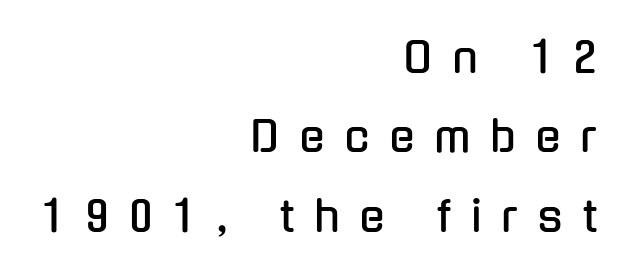
The image shows 42 px condensed sans-serif type, upright; set right-aligned, line spacing 1.89x, unusually wide letter spacing (+0.47 em), not underlined; low stroke contrast and a medium x-height.
